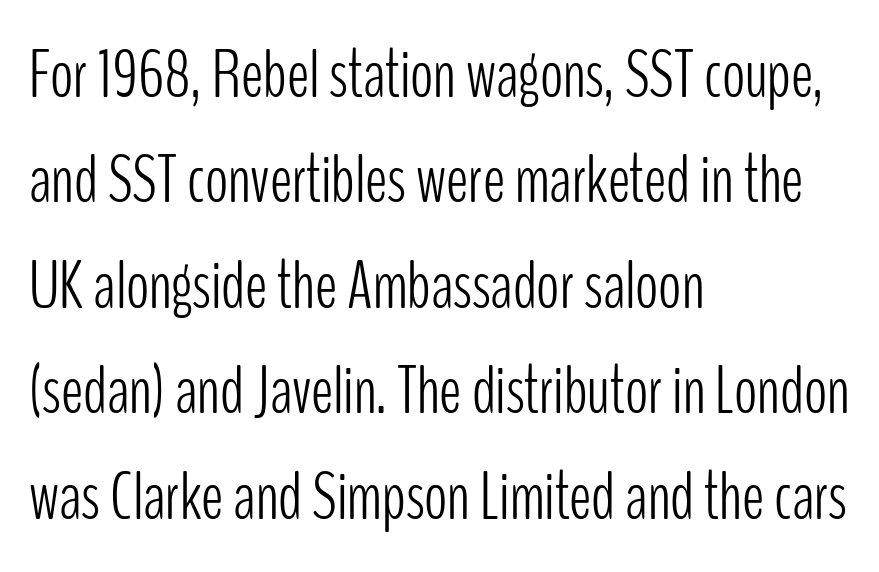
{"serif": "no", "italic": "no", "bold": "no", "weight": "light", "width": "condensed", "stroke_contrast": "low", "x_height": "medium", "monospaced": "no", "underline": "no", "align": "left", "line_spacing": "normal", "line_spacing_ratio": 1.55, "letter_spacing": "normal", "letter_spacing_em": 0.0, "glyph_px": 68}
